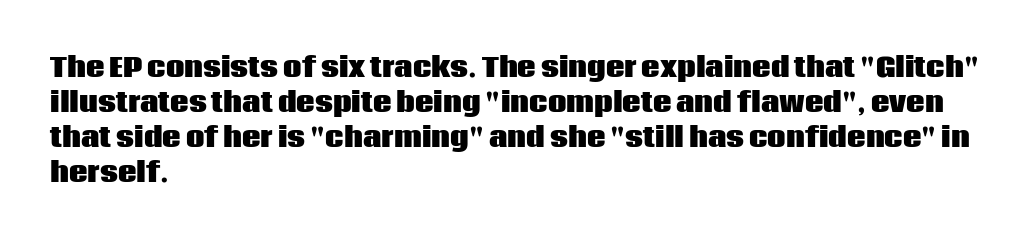
{"italic": "no", "bold": "yes", "underline": "no", "align": "left", "line_spacing": "normal", "line_spacing_ratio": 1.35, "letter_spacing": "normal", "letter_spacing_em": 0.0, "glyph_px": 26}
